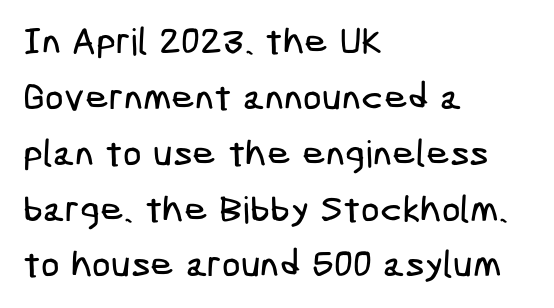
Q: Is the typeface a serif or a sans-serif typeface? A: Sans-serif.
Q: Is the text underlined? A: No.
Q: How is the paragraph aligned? A: Left-aligned.
Q: Is the spacing between letters normal or unusually wide? A: Normal.
Q: Is the spacing between lines tight, normal or loose? A: Normal.
Q: Width (condensed, normal, or wide)? A: Condensed.
Q: Stroke contrast? A: Low.
Q: x-height? A: Medium.
